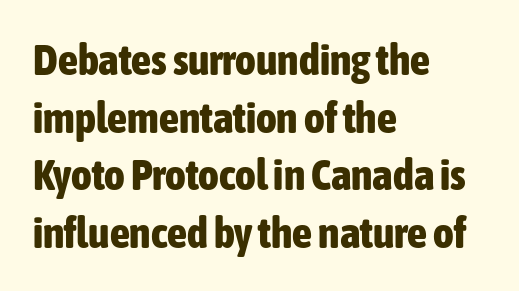
Q: Is the text bold? A: Yes.
Q: Is the text italic (slanted)? A: No, it is upright.
Q: Is the typeface a serif or a sans-serif typeface? A: Sans-serif.
Q: Is the text underlined? A: No.
Q: How is the paragraph aligned? A: Left-aligned.
Q: Is the spacing between letters normal or unusually wide? A: Normal.
Q: Is the spacing between lines tight, normal or loose? A: Normal.
Q: Width (condensed, normal, or wide)? A: Condensed.
Q: Stroke contrast? A: Low.
Q: x-height? A: Medium.
Q: Monospaced? A: No.
